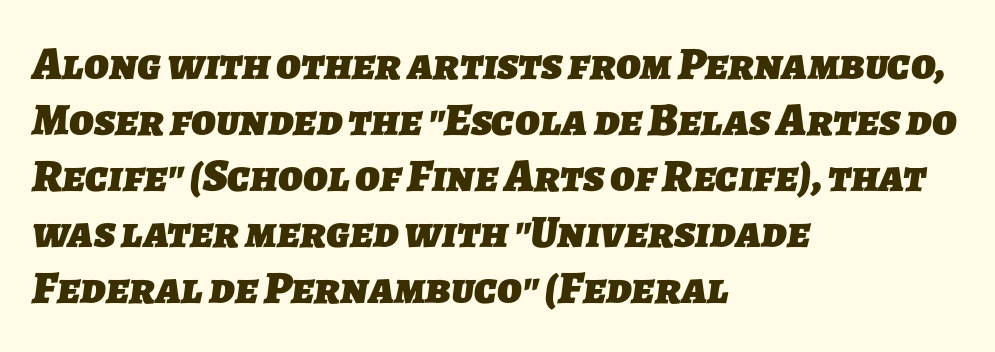
Q: Is the text bold? A: Yes.
Q: Is the typeface a serif or a sans-serif typeface? A: Sans-serif.
Q: Is the text underlined? A: No.
Q: How is the paragraph aligned? A: Left-aligned.
Q: Is the spacing between letters normal or unusually wide? A: Normal.
Q: Width (condensed, normal, or wide)? A: Normal.
Q: Stroke contrast? A: Low.
Q: x-height? A: Medium.
Q: Monospaced? A: No.
